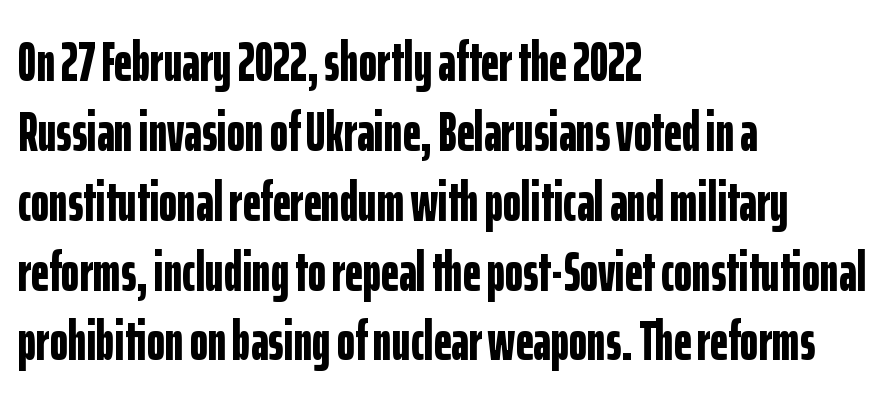
{"serif": "no", "italic": "no", "bold": "yes", "weight": "bold", "width": "condensed", "stroke_contrast": "low", "x_height": "medium", "monospaced": "no", "underline": "no", "align": "left", "line_spacing": "normal", "line_spacing_ratio": 1.27, "letter_spacing": "normal", "letter_spacing_em": 0.0, "glyph_px": 55}
